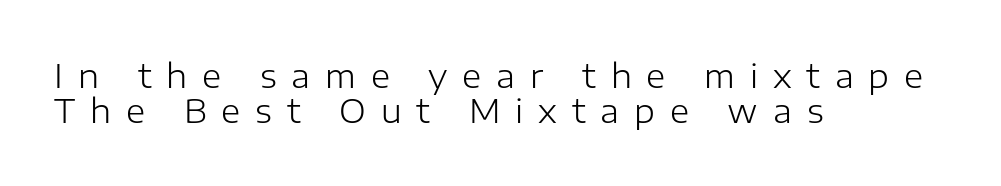
You can tell it's not italic because the verticals are truly vertical. Decoration check: the copy has no underline. If you measured baseline to baseline, you'd find a short distance. Stroke mass is kept to a normal reading level or below. What kind of face is this? One without serifs — a sans.
